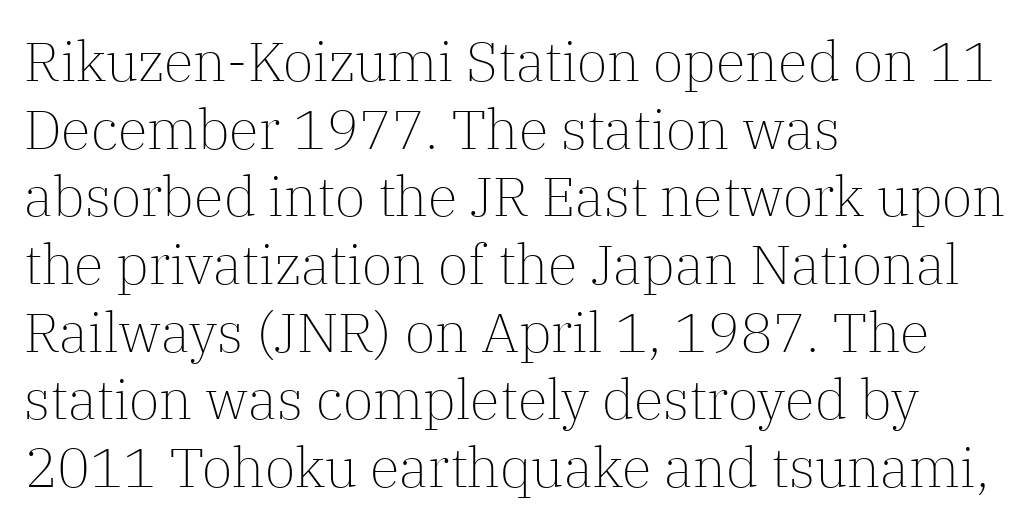
The image shows 55 px light serif type, upright; set left-aligned, line spacing 1.23x, normal letter spacing, not underlined; low stroke contrast and a medium x-height.
